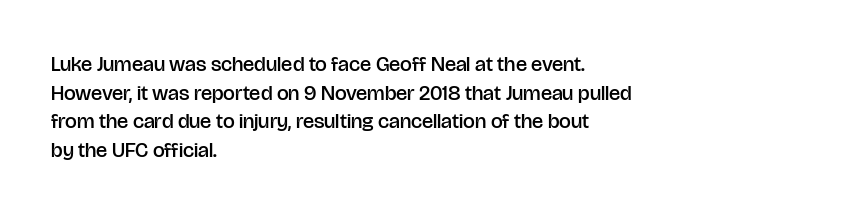
{"italic": "no", "bold": "semi", "underline": "no", "align": "left", "line_spacing": "normal", "line_spacing_ratio": 1.36, "letter_spacing": "normal", "letter_spacing_em": 0.0, "glyph_px": 21}
